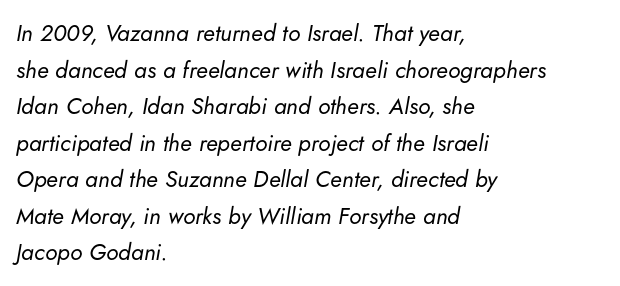
Q: Is the text bold? A: No.
Q: Is the text italic (slanted)? A: Yes, it leans right by about 5 degrees.
Q: Is the text underlined? A: No.
Q: How is the paragraph aligned? A: Left-aligned.
Q: Is the spacing between letters normal or unusually wide? A: Normal.
Q: Is the spacing between lines tight, normal or loose? A: Normal.
